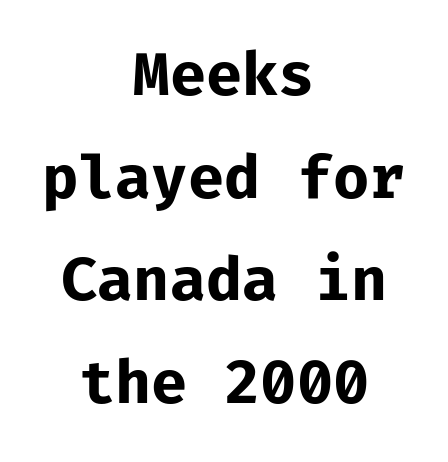
The image shows 59 px bold sans-serif type, upright, monospaced; set centered, line spacing 1.74x, normal letter spacing, not underlined; low stroke contrast and a medium x-height.
